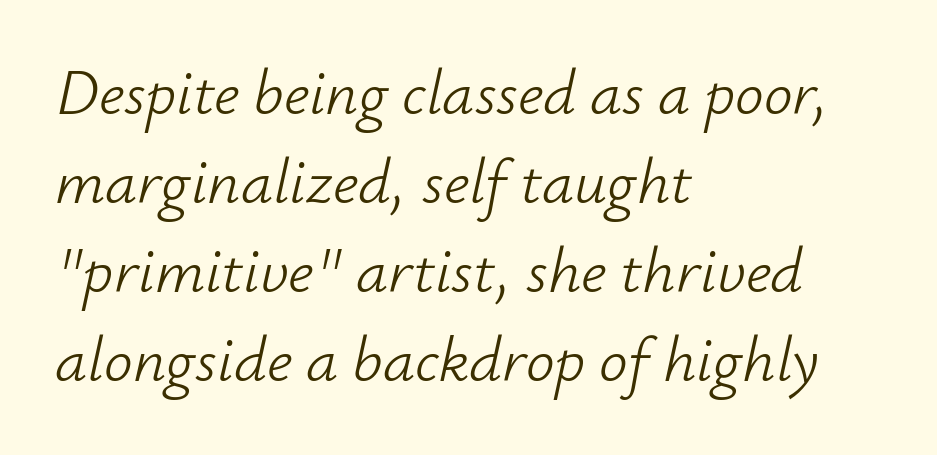
{"italic": "yes", "lean": "right", "slant_degrees": 12, "bold": "no", "weight": "light", "width": "normal", "stroke_contrast": "low", "x_height": "small", "monospaced": "no", "underline": "no", "align": "left", "line_spacing": "normal", "line_spacing_ratio": 1.39, "letter_spacing": "normal", "letter_spacing_em": 0.0, "glyph_px": 64}
